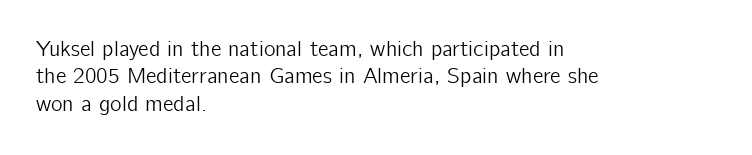
The image shows 22 px text type, upright; set left-aligned, normal line spacing (1.25x), normal letter spacing, not underlined.
